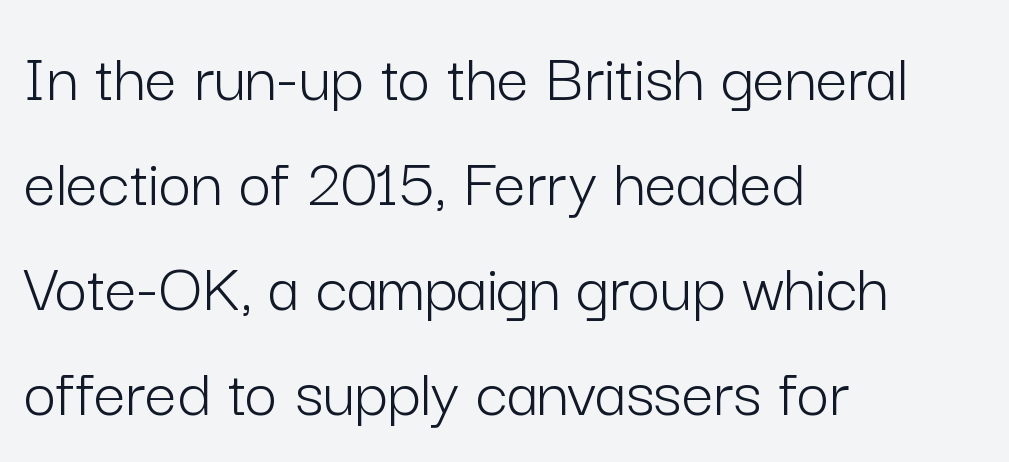
Vertical spacing — default. If you drew a line through each stem, it would be perfectly vertical. The face used here is rendered with its standard letterfit. The letters look calm and open, with moderate or lighter stems. Does the copy run flush right? No — it runs flush left.
